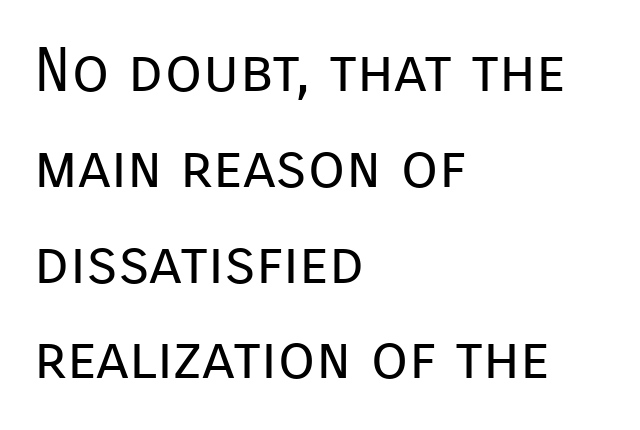
Q: Is the text bold? A: No.
Q: Is the text italic (slanted)? A: No, it is upright.
Q: Is the typeface a serif or a sans-serif typeface? A: Sans-serif.
Q: Is the text underlined? A: No.
Q: How is the paragraph aligned? A: Left-aligned.
Q: Is the spacing between letters normal or unusually wide? A: Normal.
Q: Is the spacing between lines tight, normal or loose? A: Normal.
Q: Width (condensed, normal, or wide)? A: Normal.
Q: Stroke contrast? A: Low.
Q: x-height? A: Medium.
Q: Monospaced? A: No.
